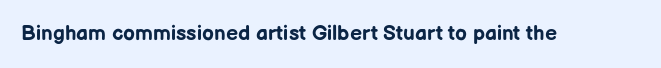
The letterforms sit shoulder to shoulder at normal distance. These lines were composed using upright roman letters. Check the space under the baseline: it is left empty. The sample has been set heavy, in full bold.
